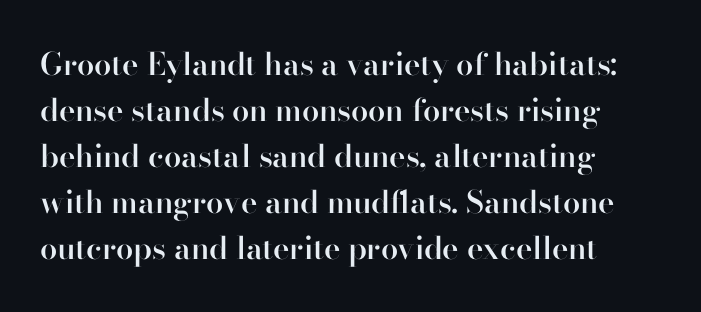
{"serif": "yes", "italic": "no", "bold": "semi", "weight": "semibold", "width": "normal", "stroke_contrast": "high", "x_height": "small", "monospaced": "no", "underline": "no", "align": "left", "line_spacing": "normal", "line_spacing_ratio": 1.48, "letter_spacing": "normal", "letter_spacing_em": 0.0, "glyph_px": 31}
